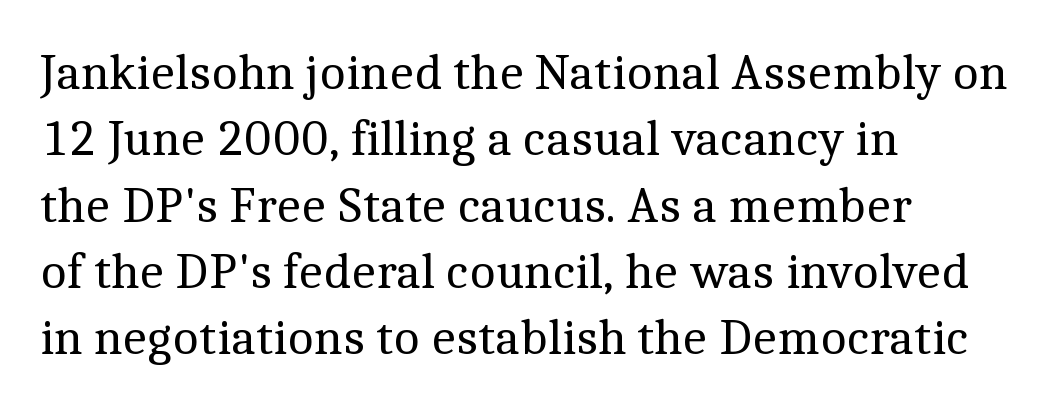
Letters rest on an invisible, unmarked baseline. Bold? No — there's no thickening of the strokes. The tracking reads as untouched default to a designer's eye. These lines sit exactly where default settings would place them.
